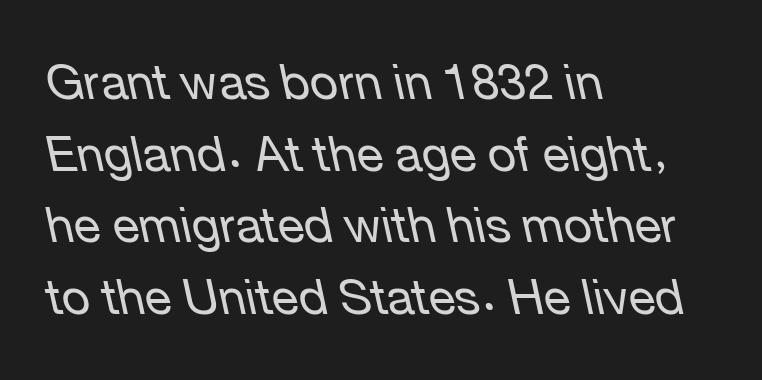
Q: Is the text bold? A: No.
Q: Is the text italic (slanted)? A: Yes, it leans left by about 12 degrees.
Q: Is the text underlined? A: No.
Q: How is the paragraph aligned? A: Left-aligned.
Q: Is the spacing between letters normal or unusually wide? A: Normal.
Q: Is the spacing between lines tight, normal or loose? A: Normal.
Q: Width (condensed, normal, or wide)? A: Normal.
Q: Stroke contrast? A: Low.
Q: x-height? A: Medium.
Q: Monospaced? A: No.
